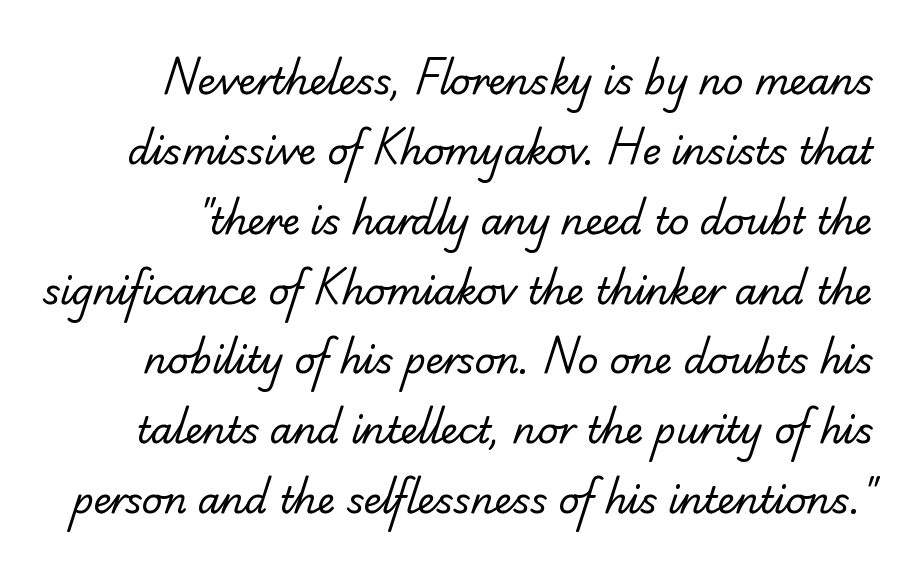
The image shows 36 px regular-weight serif type; set loose line spacing (1.94x), normal letter spacing, not underlined; low stroke contrast and a small x-height.
